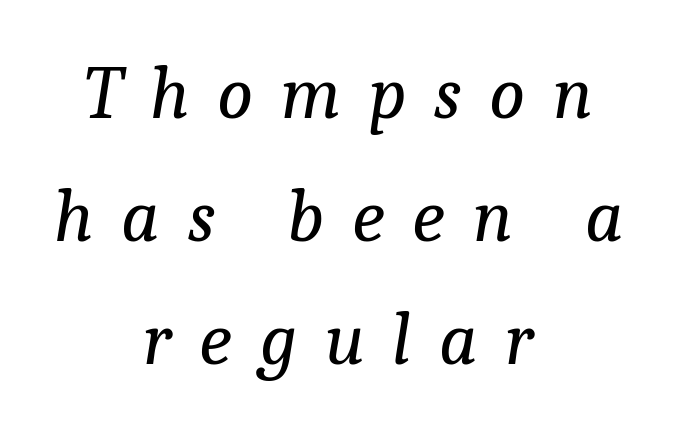
The face used here is proportionally spaced, like ordinary book or web type. This sample uses expanded letter spacing, leaving extra air between glyphs. Stroke thickness stays within the range of a standard reading face or lighter. The space beneath each line is pristine and unruled. The line-height multiplier appears to be the usual default.
